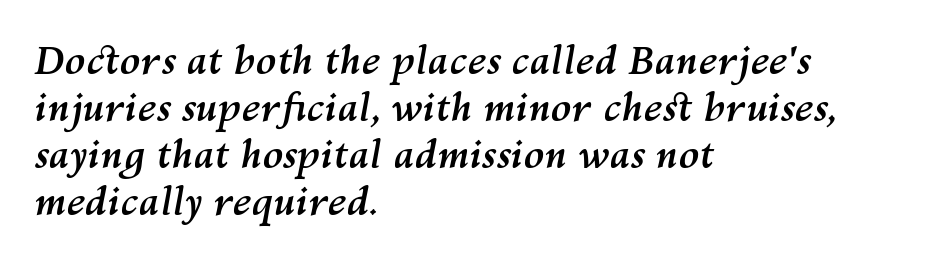
Note the varied advance widths — an 'i' is clearly narrower than an 'm'. There's an unmistakable incline to the writing here. Here the glyphs are tracked normally, forming tight word shapes. A bare baseline throughout the passage.
